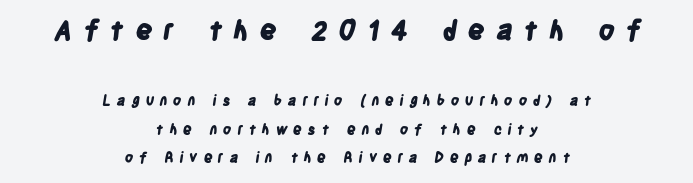
The image shows 27 px bold type; set centered, loose line spacing (2.03x), unusually wide letter spacing (+0.4 em), not underlined; the first (top) block is 1.93x larger.
